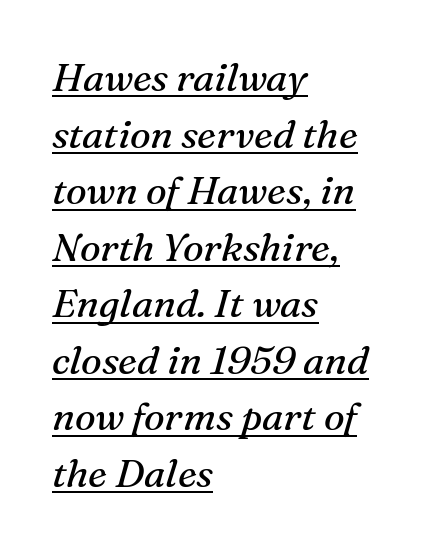
The image shows 39 px regular-weight serif type, italic (leaning right); set left-aligned, normal line spacing (1.45x), normal letter spacing, underlined; medium stroke contrast and a medium x-height.
